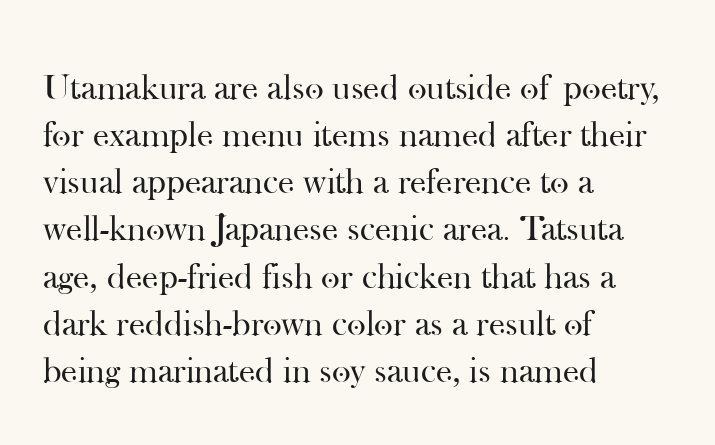
Style check: upright. Is there much room between lines? A standard amount, neither cramped nor airy. Letters rest on an invisible, unmarked baseline. How are the letters spaced? Ordinarily, with no added tracking. Is this a fixed-width face? No — the glyphs have proportional, varying widths. Each line starts at the same left margin while the right side varies.
